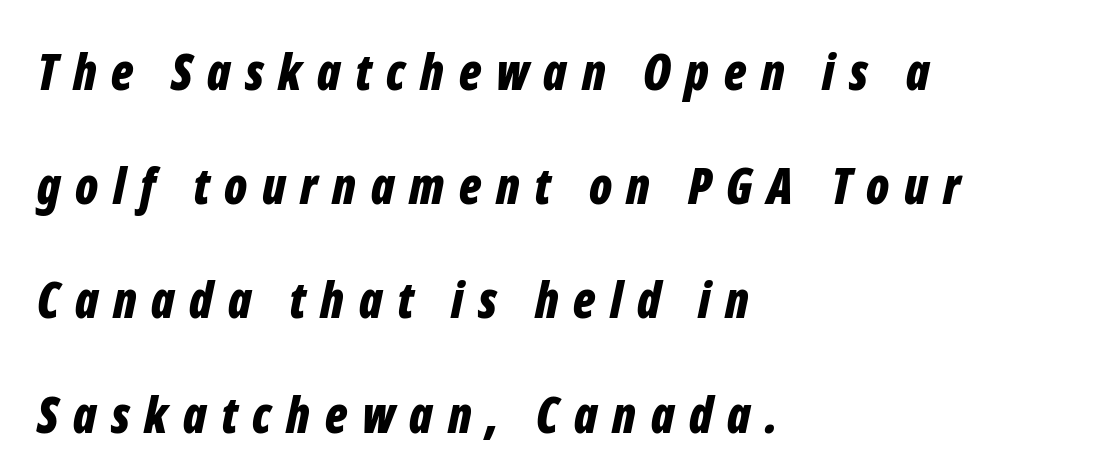
Q: Is the text bold? A: Yes.
Q: Is the text italic (slanted)? A: Yes, it leans right by about 12 degrees.
Q: Is the text underlined? A: No.
Q: How is the paragraph aligned? A: Left-aligned.
Q: Is the spacing between letters normal or unusually wide? A: Unusually wide.
Q: Is the spacing between lines tight, normal or loose? A: Loose.
Q: Width (condensed, normal, or wide)? A: Condensed.
Q: Stroke contrast? A: Low.
Q: x-height? A: Medium.
Q: Monospaced? A: No.
